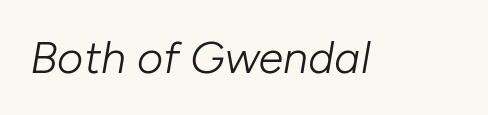
{"italic": "yes", "lean": "right", "slant_degrees": 10, "bold": "no", "weight": "light", "width": "normal", "stroke_contrast": "low", "x_height": "medium", "monospaced": "no", "underline": "no", "letter_spacing": "normal", "letter_spacing_em": 0.0, "glyph_px": 45}
